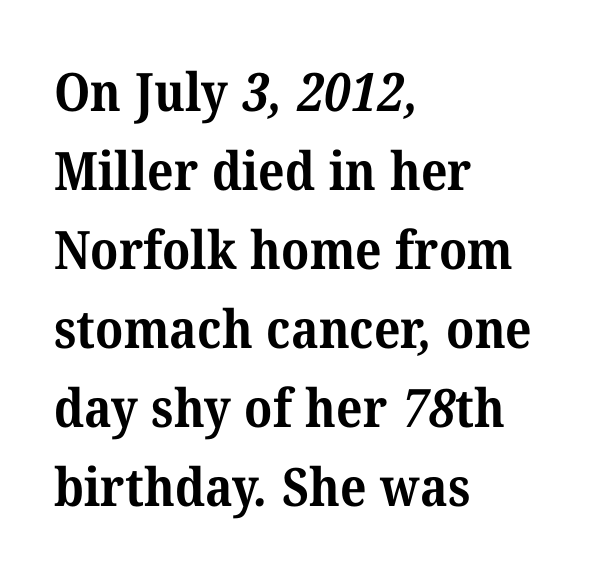
In terms of letterform style, serifs are clearly present. The tracking reads as untouched default to a designer's eye. Each new line begins a customary step beneath the previous one. Typographic density is high because the face is bold. Varying glyph widths throughout — classic text-font behaviour. Where is the straight margin? On the left.
